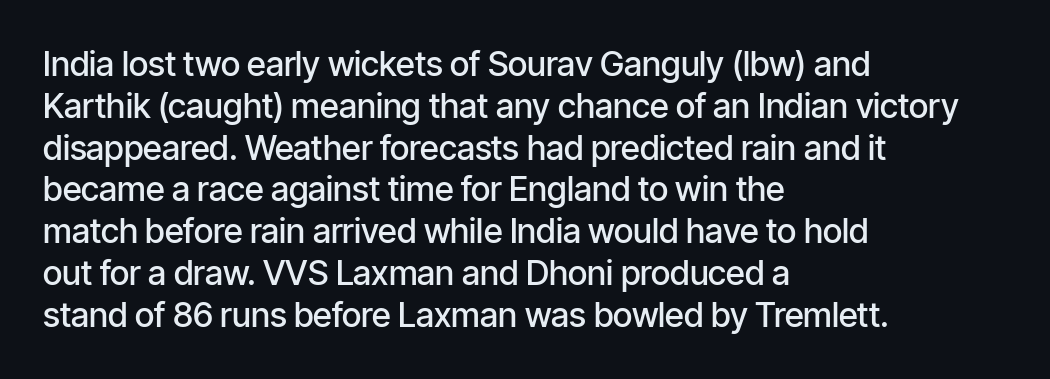
Q: Is the text bold? A: Semi-bold.
Q: Is the text italic (slanted)? A: No, it is upright.
Q: Is the typeface a serif or a sans-serif typeface? A: Sans-serif.
Q: Is the text underlined? A: No.
Q: How is the paragraph aligned? A: Left-aligned.
Q: Is the spacing between letters normal or unusually wide? A: Normal.
Q: Width (condensed, normal, or wide)? A: Condensed.
Q: Stroke contrast? A: Low.
Q: x-height? A: Medium.
Q: Monospaced? A: No.
